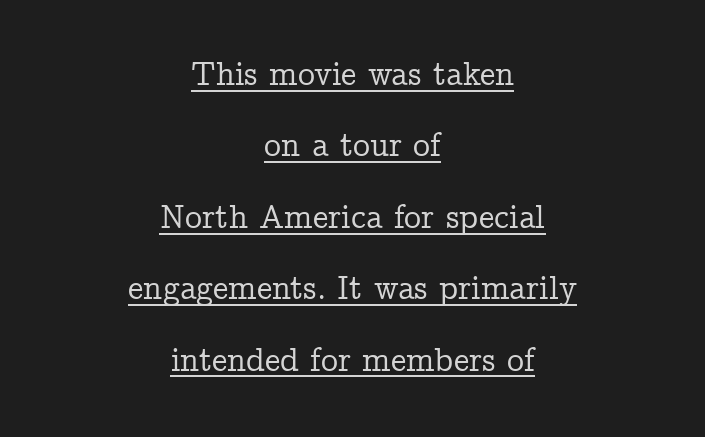
Q: Is the text italic (slanted)? A: No, it is upright.
Q: Is the typeface a serif or a sans-serif typeface? A: Serif.
Q: Is the text underlined? A: Yes.
Q: How is the paragraph aligned? A: Centered.
Q: Is the spacing between letters normal or unusually wide? A: Normal.
Q: Is the spacing between lines tight, normal or loose? A: Loose.
Q: Width (condensed, normal, or wide)? A: Normal.
Q: Stroke contrast? A: Low.
Q: x-height? A: Medium.
Q: Monospaced? A: No.
